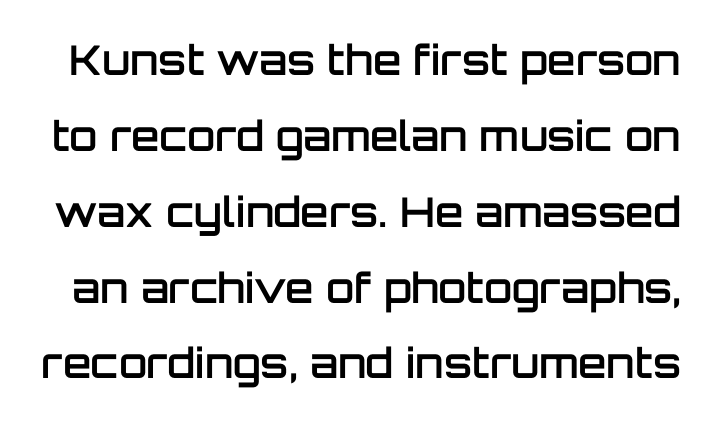
Q: Is the text bold? A: Semi-bold.
Q: Is the text italic (slanted)? A: No, it is upright.
Q: Is the typeface a serif or a sans-serif typeface? A: Sans-serif.
Q: Is the text underlined? A: No.
Q: Is the spacing between letters normal or unusually wide? A: Normal.
Q: Width (condensed, normal, or wide)? A: Normal.
Q: Stroke contrast? A: Low.
Q: x-height? A: Large.
Q: Monospaced? A: No.
